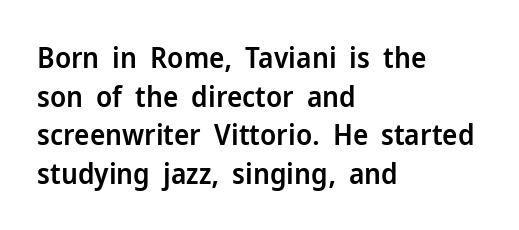
The image shows 29 px semibold sans-serif type, upright; set left-aligned, normal line spacing (1.33x), normal letter spacing, not underlined; low stroke contrast and a medium x-height.
